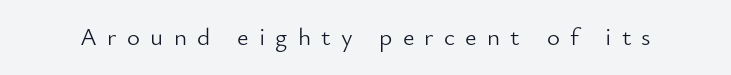
Q: Is the text bold? A: No.
Q: Is the text italic (slanted)? A: No, it is upright.
Q: Is the text underlined? A: No.
Q: Is the spacing between letters normal or unusually wide? A: Unusually wide.
